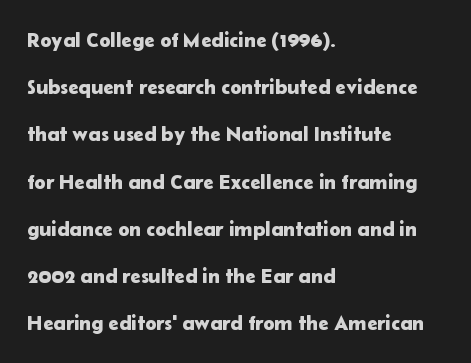
Look at the tracking — it's just the regular setting, nothing added. Tall strokes in this sample are plumb rather than angled. What's the leading like? Stretched, with rows far apart. Casual observation: everything's shoved over to the left.
